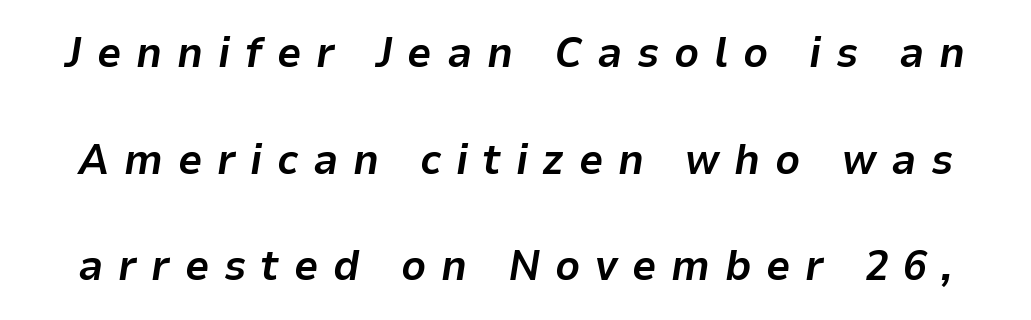
The image shows 43 px bold type, italic (leaning right); set loose line spacing (2.48x), unusually wide letter spacing (+0.34 em), not underlined; low stroke contrast and a medium x-height.
